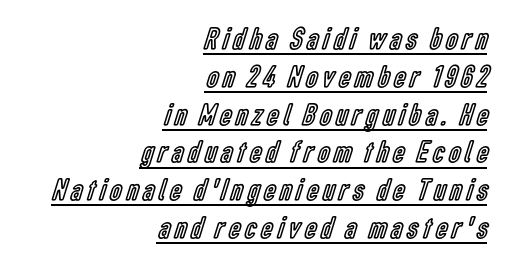
A typesetter would call this proportional, since set widths differ per character. Short and long lines alike share a common ending point at right. Descenders here cross a horizontal rule under the line.
